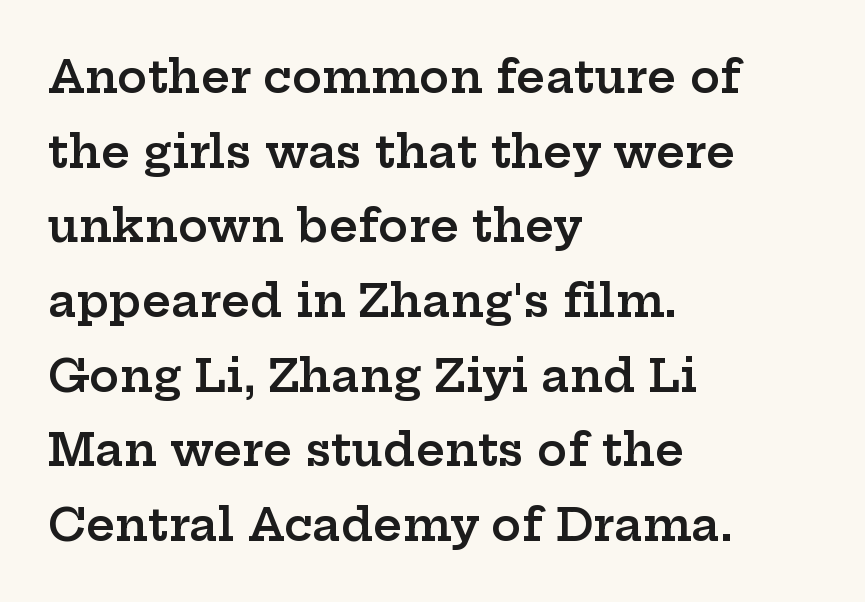
A student would call this left alignment; a typographer would say flush left, rag right. A bit beefed up — I'd call it semibold rather than bold. Stroke terminals: seriffed. The strip under each line holds only bare page.
